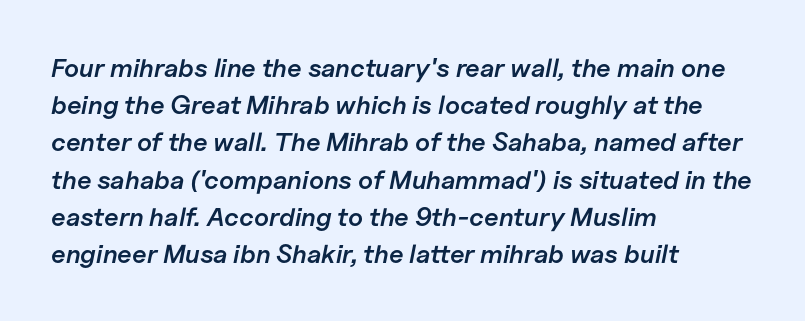
The specimen omits any rule beneath the text block's lines. Semibold letterforms, between regular and bold. Honestly, the letter spacing is just normal — you wouldn't notice it. This sample uses an oblique cut, with every glyph tilted off the vertical. The rendering anchors every line to the left-hand side. The space between consecutive lines is moderate.
